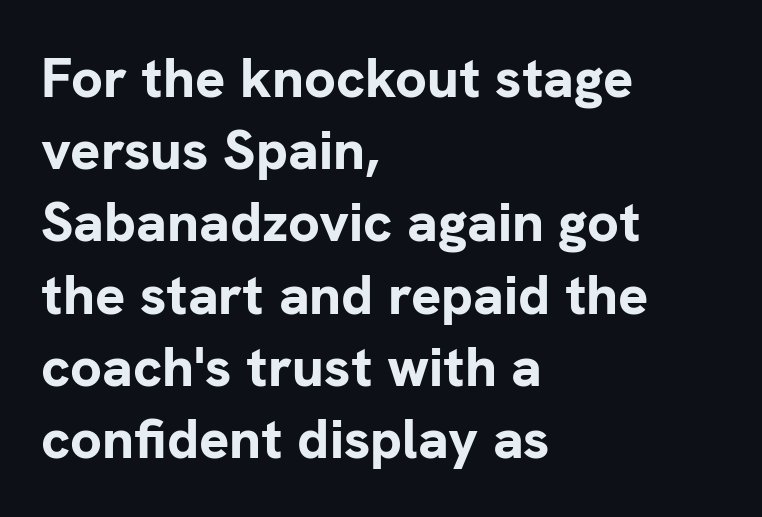
The image shows 56 px bold sans-serif type, upright; set left-aligned, normal line spacing (1.29x), normal letter spacing, not underlined; low stroke contrast and a medium x-height.
